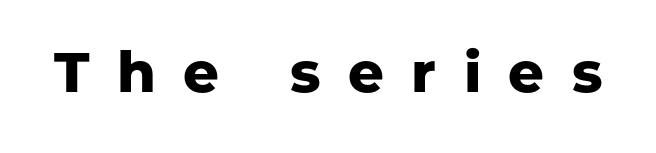
The image shows 56 px heavy sans-serif type, upright; set unusually wide letter spacing (+0.49 em), not underlined; low stroke contrast and a medium x-height.
